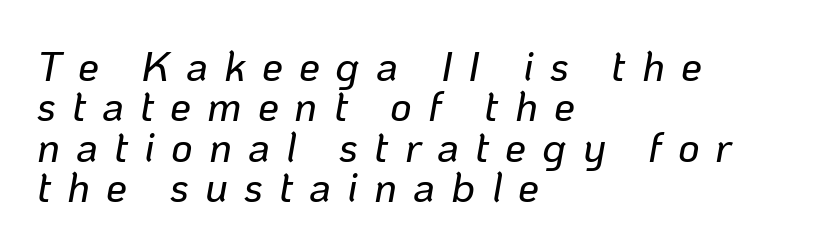
The image shows 42 px text type, italic (leaning right); set left-aligned, tight line spacing (0.96x), unusually wide letter spacing (+0.38 em), not underlined; low stroke contrast and a medium x-height.
